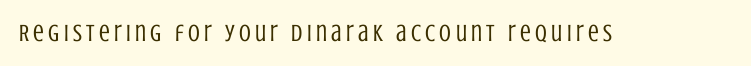
Q: Is the text bold? A: No.
Q: Is the text italic (slanted)? A: No, it is upright.
Q: Is the text underlined? A: No.
